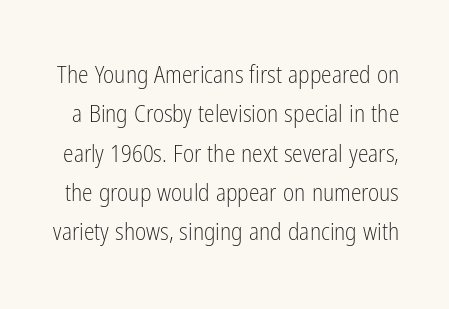
This rendering features lettering with no underline. The letters stand straight up with perfectly vertical stems. A typesetter would call this zero additional tracking. The strokes carry an ordinary text weight at most. The designer left line spacing at the default.
